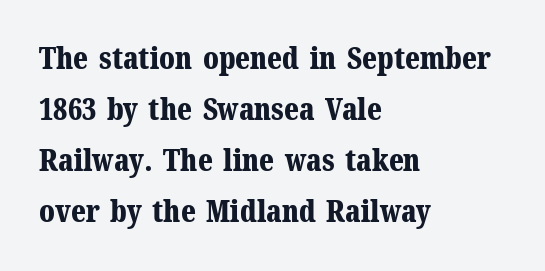
The image shows 30 px bold serif type, upright; set left-aligned, normal line spacing (1.7x), normal letter spacing, not underlined; medium stroke contrast and a medium x-height.
